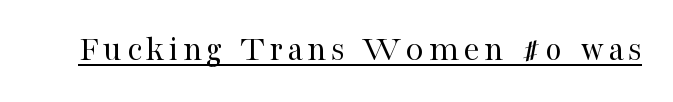
Q: Is the text bold? A: No.
Q: Is the text italic (slanted)? A: No, it is upright.
Q: Is the typeface a serif or a sans-serif typeface? A: Serif.
Q: Is the text underlined? A: Yes.
Q: Width (condensed, normal, or wide)? A: Normal.
Q: Stroke contrast? A: High.
Q: x-height? A: Medium.
Q: Monospaced? A: No.
